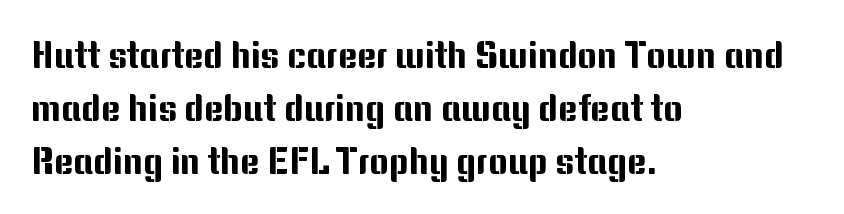
Rendered with straight, roman letterforms. Spacing verdict: proportional, widths tailored to each character. Each letter's strokes conclude bluntly, with no projecting serifs. Is the block centered? No — it sits flush against the left margin. The gaps between neighbouring characters are ordinary and unremarkable. This sample keeps an unexceptional amount of space between lines.
